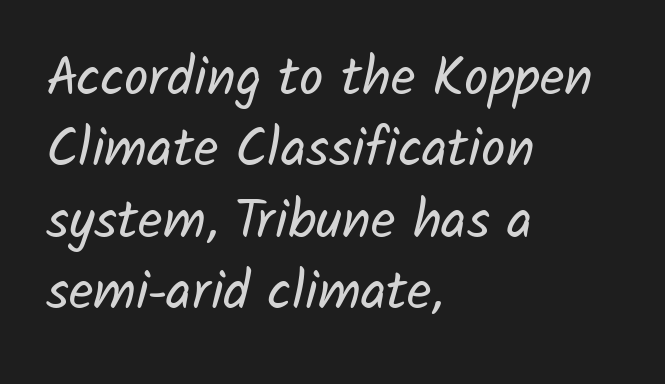
Q: Is the text bold? A: No.
Q: Is the typeface a serif or a sans-serif typeface? A: Sans-serif.
Q: Is the text underlined? A: No.
Q: How is the paragraph aligned? A: Left-aligned.
Q: Is the spacing between letters normal or unusually wide? A: Normal.
Q: Is the spacing between lines tight, normal or loose? A: Normal.
Q: Width (condensed, normal, or wide)? A: Normal.
Q: Stroke contrast? A: Low.
Q: x-height? A: Medium.
Q: Monospaced? A: No.
